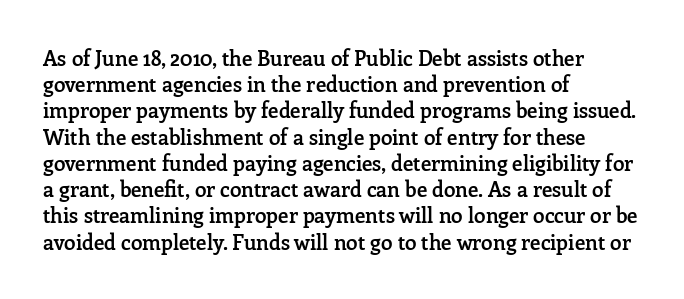
Just letters on the line, the space beneath them empty. Evenly set lines give the paragraph a standard silhouette. Compared with a centered layout, this one pins lines to the left instead. Letter spacing: default.
